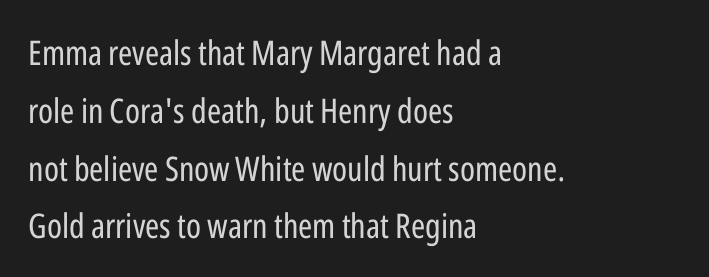
The foot of each line stays bare and open. Summary of vertical rhythm: regular, with standard interline spacing. The cut favours lightness, reaching ordinary text weight at its darkest. Designer's note — italics off, roman on.
